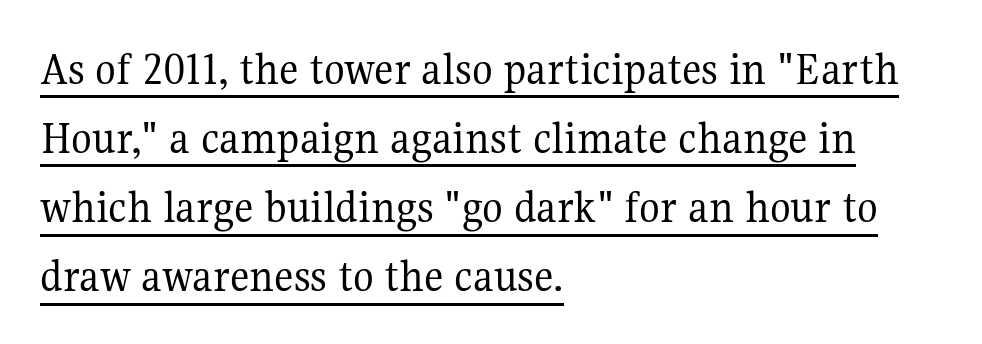
Q: Is the text bold? A: No.
Q: Is the text italic (slanted)? A: No, it is upright.
Q: Is the typeface a serif or a sans-serif typeface? A: Serif.
Q: Is the text underlined? A: Yes.
Q: How is the paragraph aligned? A: Left-aligned.
Q: Is the spacing between letters normal or unusually wide? A: Normal.
Q: Is the spacing between lines tight, normal or loose? A: Normal.
Q: Width (condensed, normal, or wide)? A: Normal.
Q: Stroke contrast? A: Medium.
Q: x-height? A: Medium.
Q: Monospaced? A: No.
